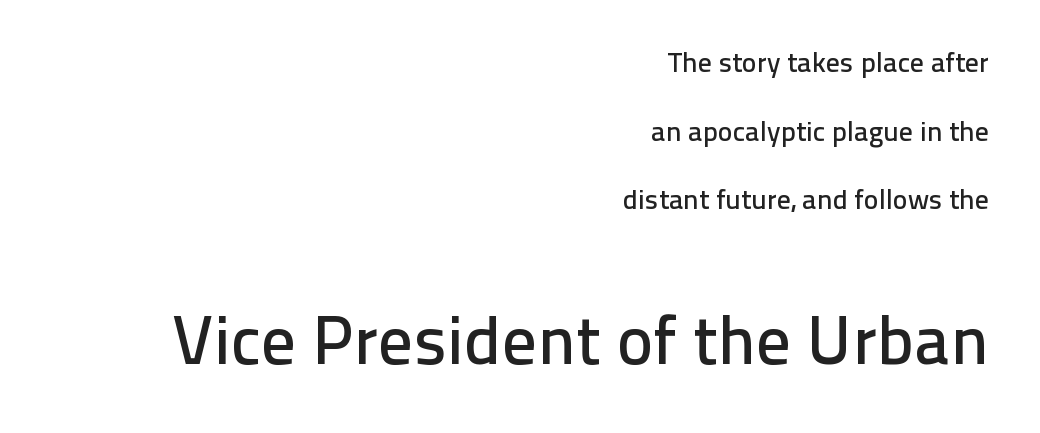
{"serif": "no", "italic": "no", "width": "normal", "stroke_contrast": "low", "x_height": "medium", "monospaced": "no", "underline": "no", "align": "right", "line_spacing": "loose", "line_spacing_ratio": 2.45, "letter_spacing": "normal", "letter_spacing_em": 0.0, "larger_block": "second", "size_ratio": 2.46, "glyph_px": 69}
